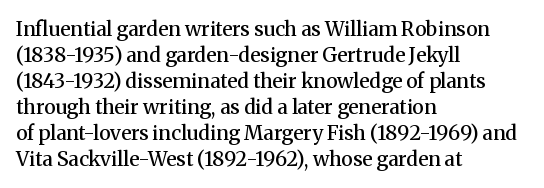
The image shows 20 px text type, upright; set left-aligned, normal line spacing (1.3x), normal letter spacing, not underlined.
